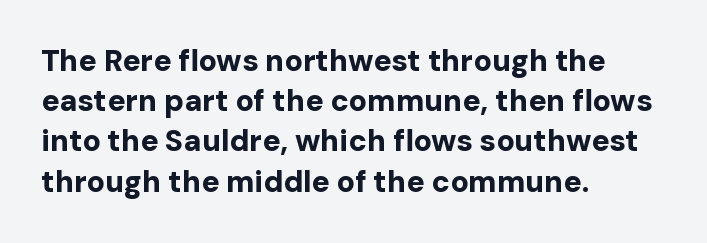
{"serif": "no", "italic": "no", "bold": "yes", "weight": "bold", "width": "normal", "stroke_contrast": "low", "x_height": "medium", "monospaced": "no", "underline": "no", "align": "left", "line_spacing": "normal", "line_spacing_ratio": 1.34, "letter_spacing": "normal", "letter_spacing_em": 0.0, "glyph_px": 30}
